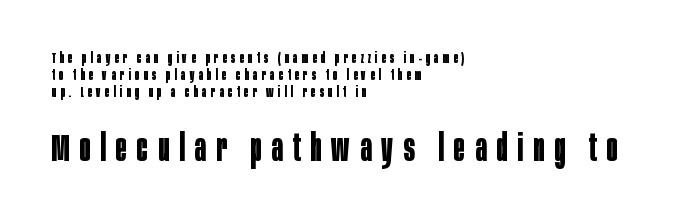
The image shows 37 px bold, condensed sans-serif type, upright; set left-aligned, tight line spacing (1.12x), unusually wide letter spacing (+0.27 em), not underlined; the second (bottom) block is 2.47x larger; low stroke contrast and a large x-height.
